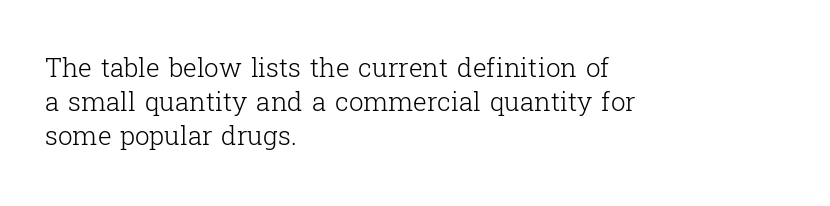
The image shows 26 px text type, upright; set left-aligned, normal line spacing (1.3x), normal letter spacing, not underlined.
